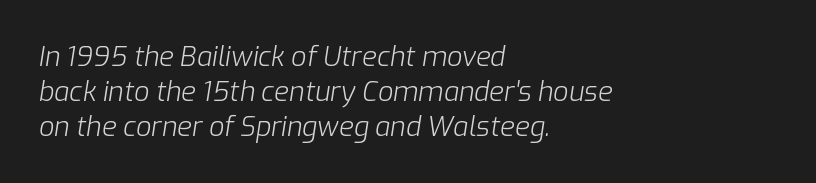
The image shows 27 px text type, italic (leaning right); set left-aligned, normal line spacing (1.29x), normal letter spacing, not underlined.
